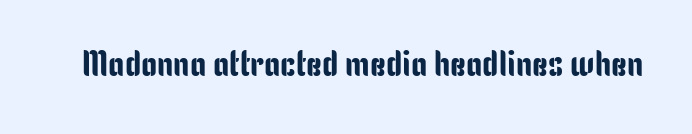
{"serif": "no", "italic": "no", "width": "condensed", "stroke_contrast": "low", "x_height": "medium", "monospaced": "no", "underline": "no", "letter_spacing": "normal", "letter_spacing_em": 0.0, "glyph_px": 36}
